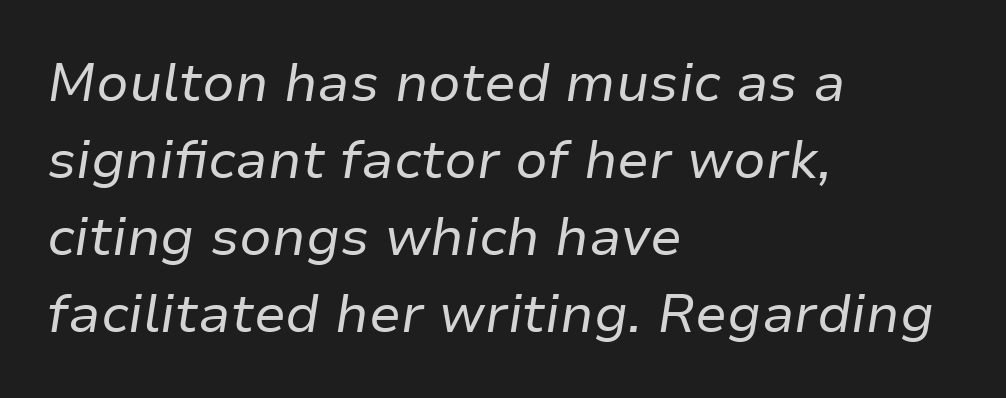
{"italic": "yes", "lean": "right", "slant_degrees": 9, "bold": "no", "weight": "regular", "width": "normal", "stroke_contrast": "low", "x_height": "medium", "monospaced": "no", "underline": "no", "align": "left", "line_spacing": "normal", "line_spacing_ratio": 1.45, "letter_spacing": "normal", "letter_spacing_em": 0.0, "glyph_px": 53}
